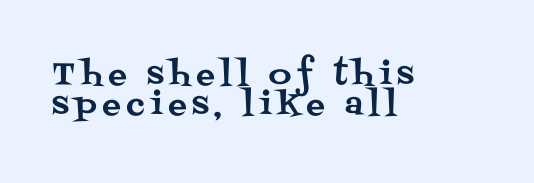
Q: Is the text italic (slanted)? A: No, it is upright.
Q: Is the typeface a serif or a sans-serif typeface? A: Serif.
Q: Is the text underlined? A: No.
Q: How is the paragraph aligned? A: Left-aligned.
Q: Is the spacing between lines tight, normal or loose? A: Tight.
Q: Width (condensed, normal, or wide)? A: Normal.
Q: Stroke contrast? A: Medium.
Q: x-height? A: Large.
Q: Monospaced? A: No.
